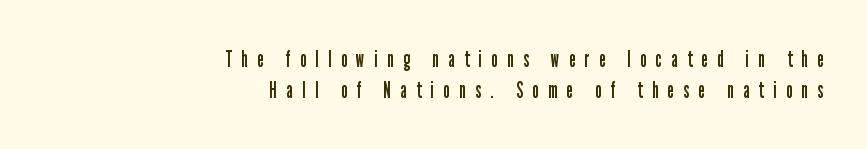
Q: Is the text bold? A: No.
Q: Is the text italic (slanted)? A: No, it is upright.
Q: Is the text underlined? A: No.
Q: How is the paragraph aligned? A: Right-aligned.
Q: Is the spacing between letters normal or unusually wide? A: Unusually wide.
Q: Is the spacing between lines tight, normal or loose? A: Normal.
